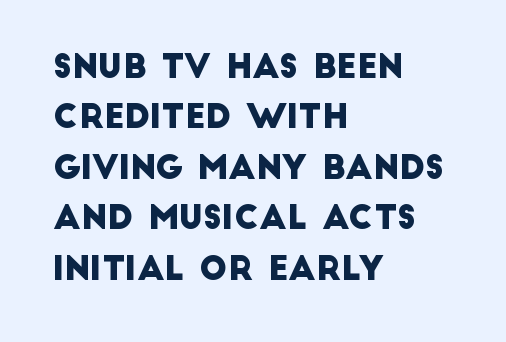
The image shows 33 px sans-serif type; set left-aligned, normal line spacing (1.53x), normal letter spacing, not underlined; low stroke contrast and a large x-height.
